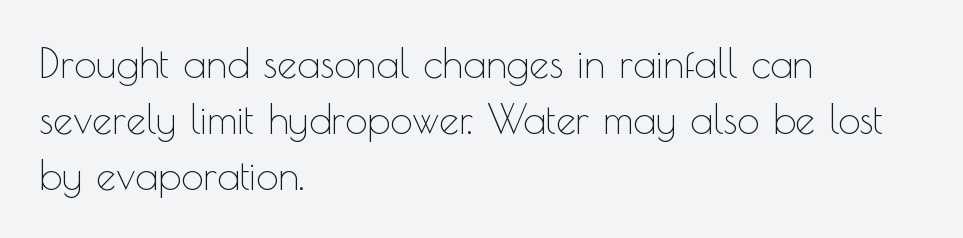
Q: Is the text bold? A: No.
Q: Is the text italic (slanted)? A: No, it is upright.
Q: Is the typeface a serif or a sans-serif typeface? A: Sans-serif.
Q: Is the text underlined? A: No.
Q: How is the paragraph aligned? A: Left-aligned.
Q: Is the spacing between letters normal or unusually wide? A: Normal.
Q: Is the spacing between lines tight, normal or loose? A: Normal.
Q: Width (condensed, normal, or wide)? A: Normal.
Q: x-height? A: Small.
Q: Monospaced? A: No.
